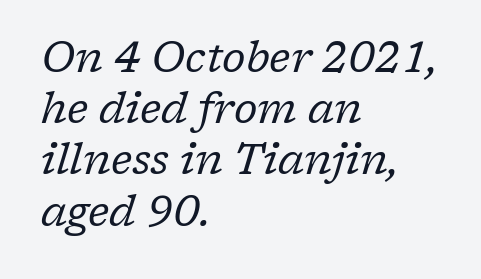
The horizontal fit of the characters is conventional and even. Short and long lines alike share a common starting point at left. Is this a fixed-width face? No — the glyphs have proportional, varying widths. Check where the strokes stop: tiny serifs finish them off. Unmarked baselines from the first word to the last. Is this a heavy cut? Hardly; it is regular or lighter.
